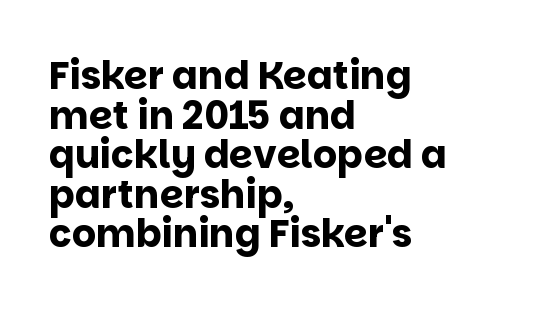
{"serif": "no", "italic": "no", "bold": "yes", "weight": "bold", "width": "normal", "stroke_contrast": "low", "x_height": "large", "monospaced": "no", "underline": "no", "align": "left", "line_spacing": "tight", "line_spacing_ratio": 1.04, "letter_spacing": "normal", "letter_spacing_em": 0.0, "glyph_px": 38}
